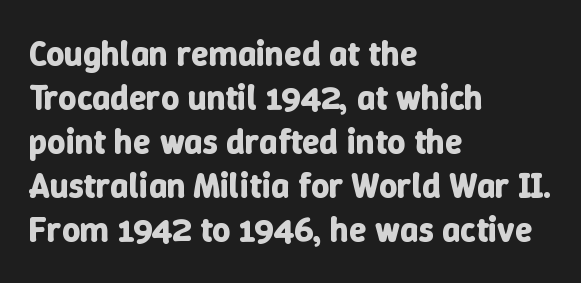
The type is set solid horizontally, with unmodified tracking. Unmarked baselines from the first word to the last. Heavy-handed strokes throughout: this text is bold. Visually the block forms a straight wall on the left and a jagged coastline on the right. Horizontal bands of white between lines are of average thickness.
